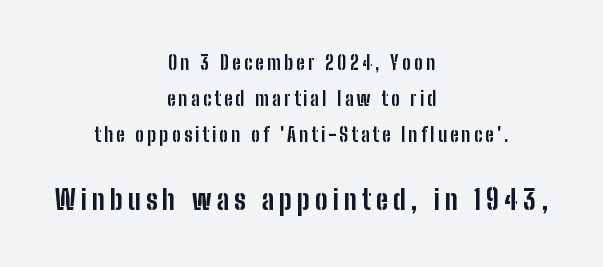
Q: Is the text bold? A: Yes.
Q: Is the text italic (slanted)? A: No, it is upright.
Q: Is the typeface a serif or a sans-serif typeface? A: Sans-serif.
Q: Is the text underlined? A: No.
Q: How is the paragraph aligned? A: Centered.
Q: Is the spacing between lines tight, normal or loose? A: Loose.
Q: Which block of text is set in a larger size, the first (top) or the second (bottom)? A: The second (bottom) one.
Q: Width (condensed, normal, or wide)? A: Condensed.
Q: Stroke contrast? A: Low.
Q: x-height? A: Medium.
Q: Monospaced? A: No.
